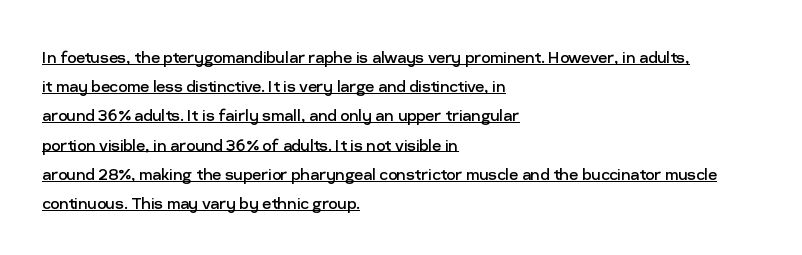
The image shows 20 px text type, upright; set left-aligned, normal line spacing (1.46x), normal letter spacing, underlined.
